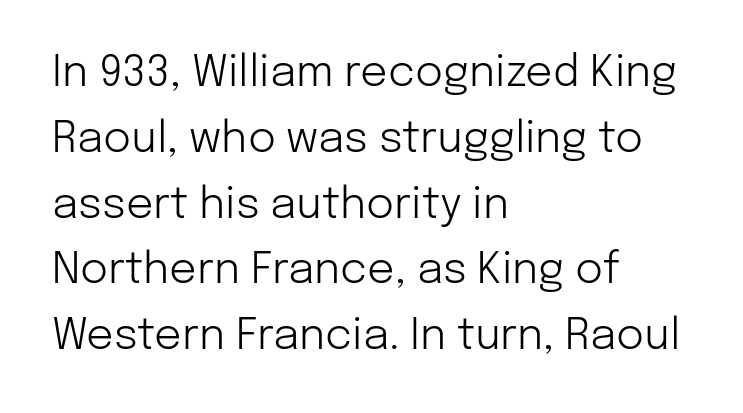
Q: Is the text bold? A: No.
Q: Is the text italic (slanted)? A: No, it is upright.
Q: Is the typeface a serif or a sans-serif typeface? A: Sans-serif.
Q: Is the text underlined? A: No.
Q: How is the paragraph aligned? A: Left-aligned.
Q: Is the spacing between letters normal or unusually wide? A: Normal.
Q: Is the spacing between lines tight, normal or loose? A: Normal.
Q: Width (condensed, normal, or wide)? A: Normal.
Q: Stroke contrast? A: Low.
Q: x-height? A: Medium.
Q: Monospaced? A: No.
